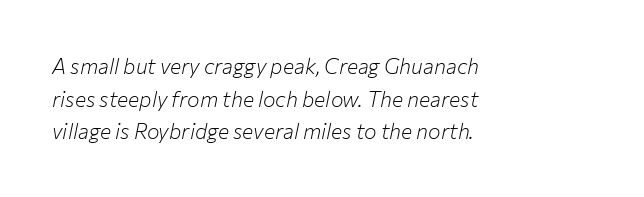
The horizontal fit of the characters is conventional and even. Every row of glyphs begins at an identical x-position on the left. You can tell it's italic because the verticals aren't actually vertical. Weight class: somewhere from thin through regular. The rows are spaced the way most documents space them.
